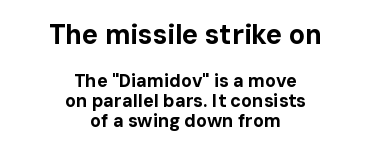
{"italic": "no", "bold": "yes", "underline": "no", "align": "center", "line_spacing": "tight", "line_spacing_ratio": 1.11, "letter_spacing": "normal", "letter_spacing_em": 0.0, "larger_block": "first", "size_ratio": 1.5, "glyph_px": 27}
